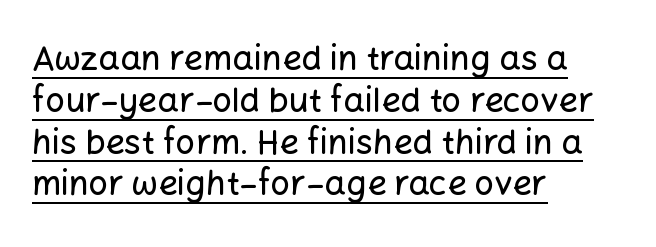
Q: Is the text italic (slanted)? A: No, it is upright.
Q: Is the typeface a serif or a sans-serif typeface? A: Sans-serif.
Q: Is the text underlined? A: Yes.
Q: How is the paragraph aligned? A: Left-aligned.
Q: Is the spacing between letters normal or unusually wide? A: Normal.
Q: Width (condensed, normal, or wide)? A: Normal.
Q: Stroke contrast? A: Low.
Q: x-height? A: Medium.
Q: Monospaced? A: No.
